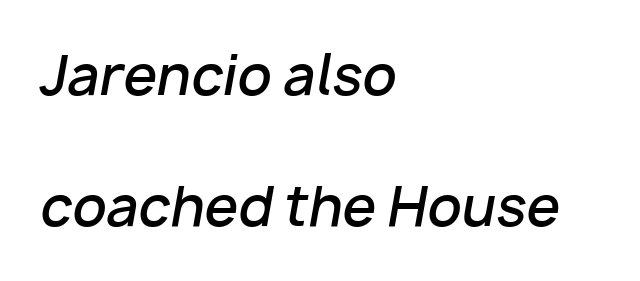
The image shows 54 px semibold type, italic (leaning right); set left-aligned, loose line spacing (2.42x), normal letter spacing, not underlined; low stroke contrast and a medium x-height.
